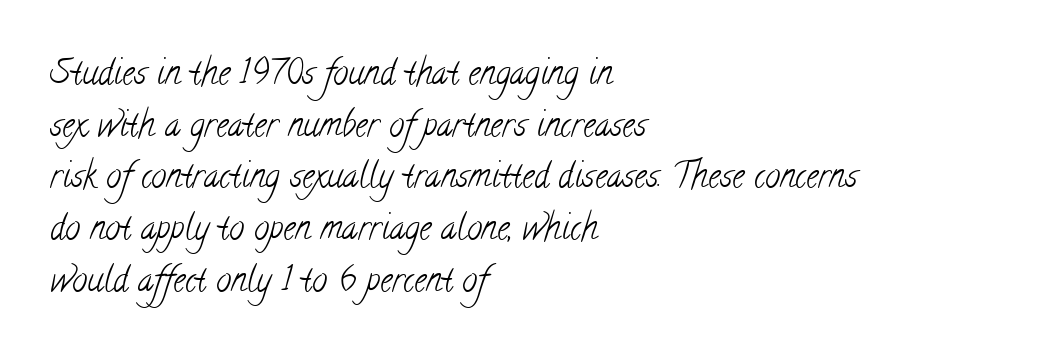
Q: Is the text bold? A: No.
Q: Is the typeface a serif or a sans-serif typeface? A: Serif.
Q: Is the text underlined? A: No.
Q: How is the paragraph aligned? A: Left-aligned.
Q: Is the spacing between letters normal or unusually wide? A: Normal.
Q: Is the spacing between lines tight, normal or loose? A: Normal.
Q: Width (condensed, normal, or wide)? A: Condensed.
Q: Stroke contrast? A: Low.
Q: x-height? A: Small.
Q: Monospaced? A: No.
